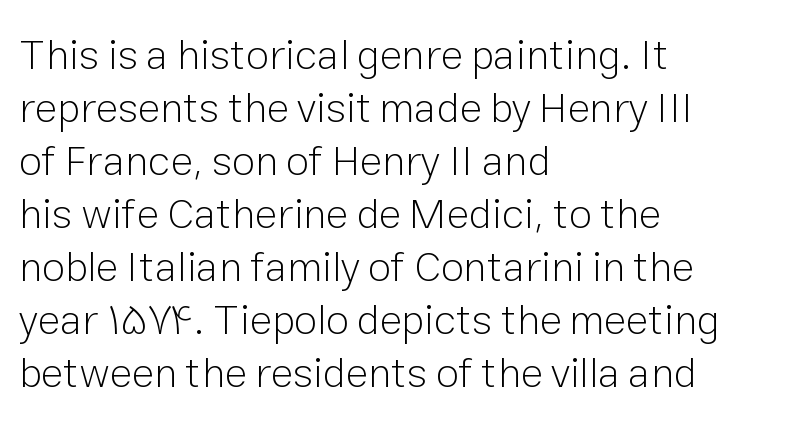
Weight: regular or lighter. Observe the absence of serifs on each vertical stroke in this sample. Observe the ordinary spacing: letters are neighbours, not strangers. You could not count columns in this text — the font is proportionally spaced.
